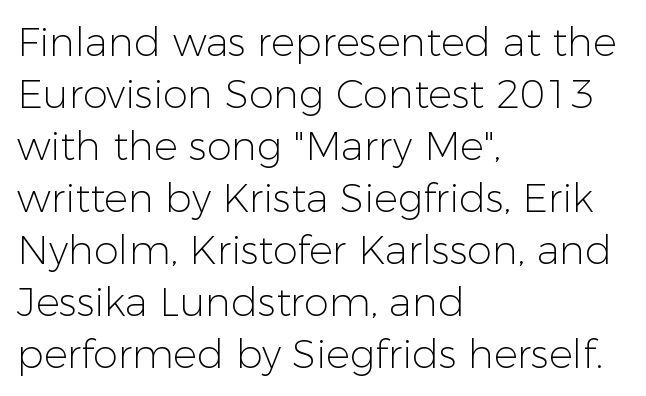
Each word holds together tightly as a unit, with standard inter-letter gaps. You can tell it's not italic because the verticals are truly vertical. Has an underline been added? It has not. Vertically, the passage feels balanced, rows spaced as you'd expect.
